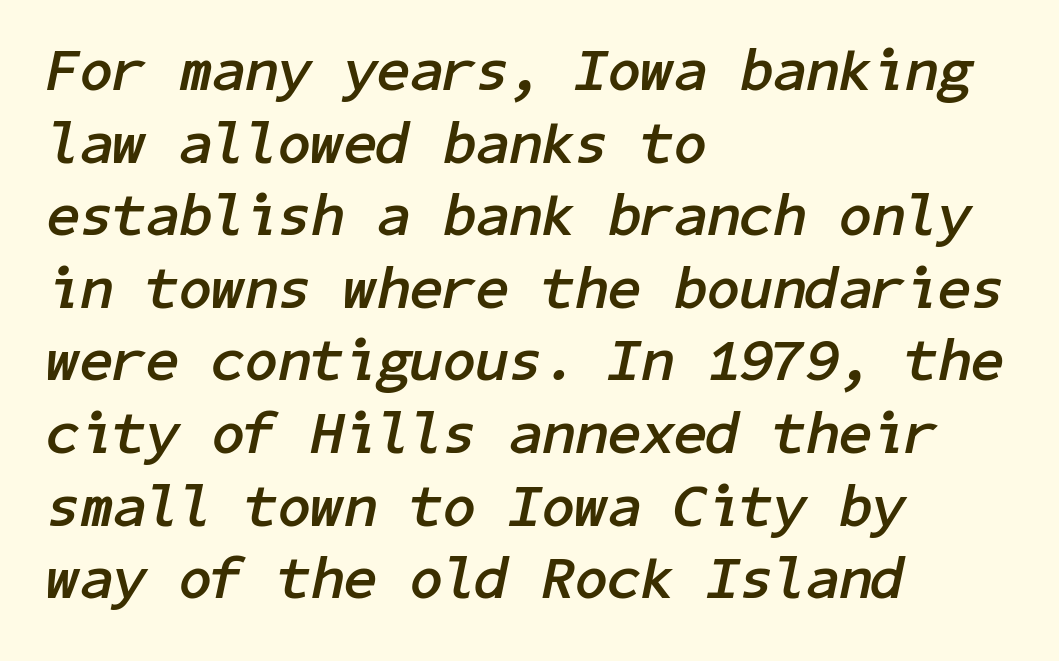
{"italic": "yes", "lean": "right", "slant_degrees": 11, "bold": "yes", "weight": "semibold", "width": "normal", "stroke_contrast": "low", "x_height": "medium", "underline": "no", "align": "left", "line_spacing_ratio": 1.21, "letter_spacing": "normal", "letter_spacing_em": 0.0, "glyph_px": 60}
